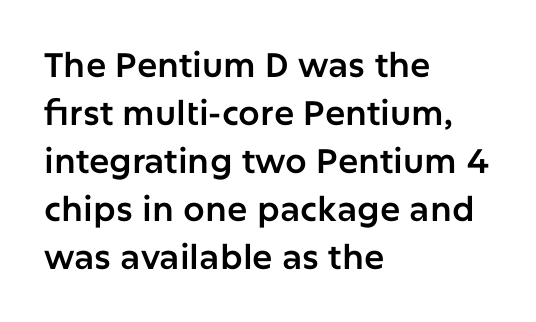
{"serif": "no", "italic": "no", "width": "normal", "stroke_contrast": "low", "x_height": "medium", "monospaced": "no", "underline": "no", "align": "left", "line_spacing": "normal", "line_spacing_ratio": 1.41, "letter_spacing": "normal", "letter_spacing_em": 0.0, "glyph_px": 34}
